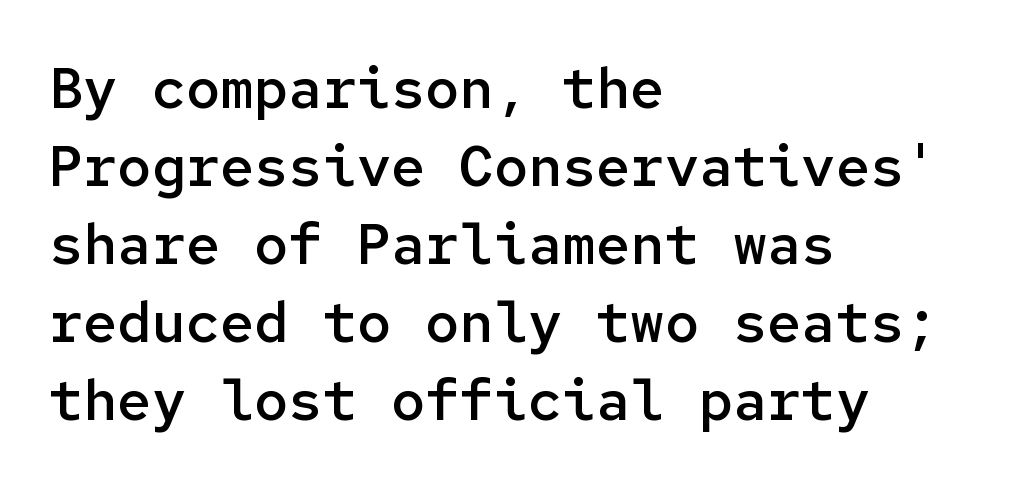
The image shows 57 px semibold sans-serif type, upright, monospaced; set left-aligned, normal line spacing (1.37x), normal letter spacing, not underlined; low stroke contrast and a medium x-height.
